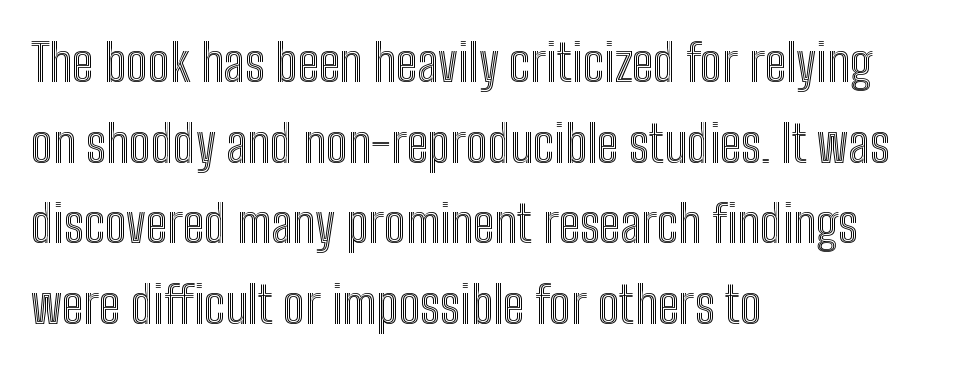
The image shows 51 px condensed type, upright; set left-aligned, normal line spacing (1.58x), normal letter spacing, not underlined; a medium x-height.
